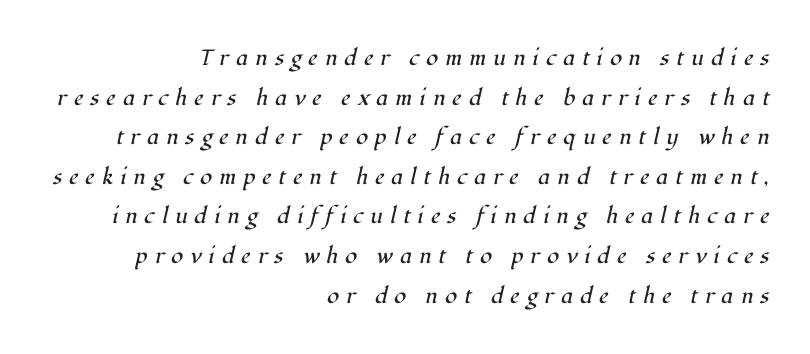
Here the glyphs are tracked loosely, breaking word shapes into spaced letters. The passage shown leans; its letterforms are oblique. The zone under the glyphs is completely vacant. These lines are set flush right with a ragged left edge.
